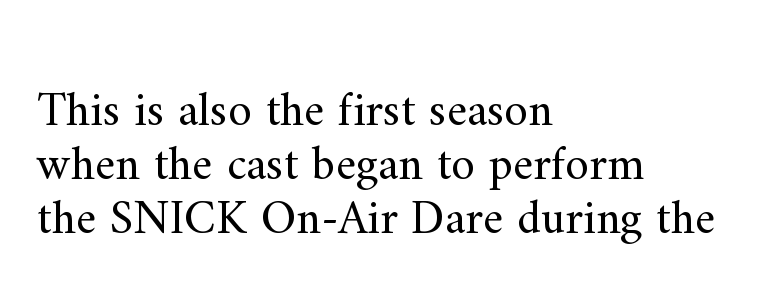
The weight tops out at a normal text grade. The leading is snug, giving the passage a crowded texture. Every character sits straight up, as roman type does. The type is set solid horizontally, with unmodified tracking. Layout note: lines flush left.
